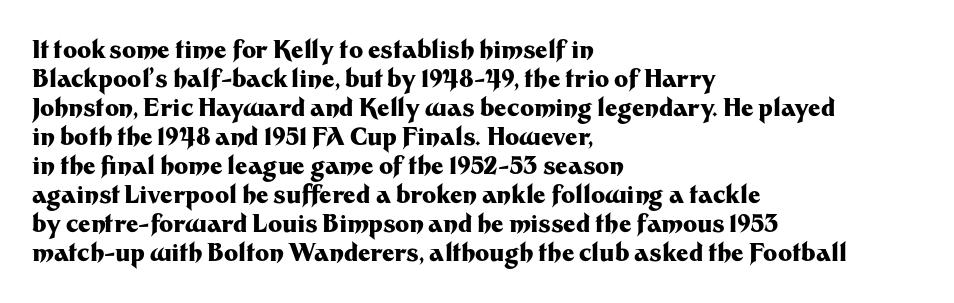
Q: Is the text bold? A: Yes.
Q: Is the text italic (slanted)? A: No, it is upright.
Q: Is the text underlined? A: No.
Q: How is the paragraph aligned? A: Left-aligned.
Q: Is the spacing between letters normal or unusually wide? A: Normal.
